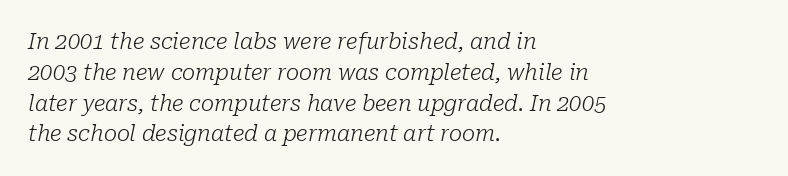
The image shows 22 px text type, italic (leaning right); set left-aligned, normal line spacing (1.4x), normal letter spacing, not underlined.
